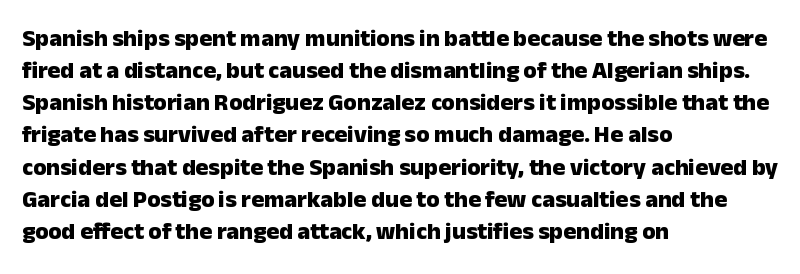
{"italic": "no", "bold": "yes", "underline": "no", "align": "left", "line_spacing": "normal", "line_spacing_ratio": 1.34, "letter_spacing": "normal", "letter_spacing_em": 0.0, "glyph_px": 24}
